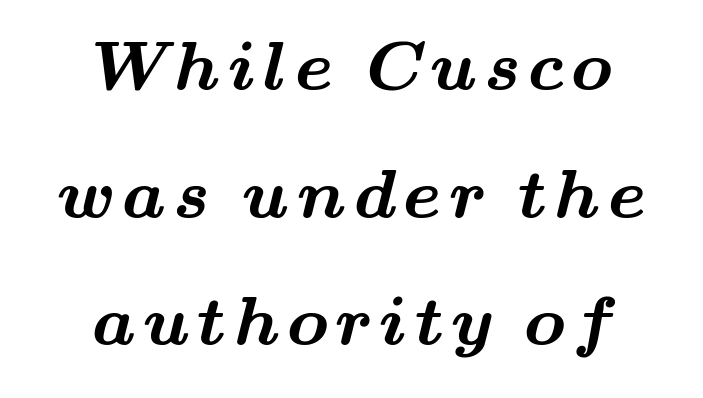
Clear beneath every line of the passage. Unlike a clean sans, this face finishes its strokes with serifs. Every row of glyphs is offset so its center matches the block's center. These lines carry a lot of weight — the face is fully bold. Varying glyph widths throughout — classic text-font behaviour.
